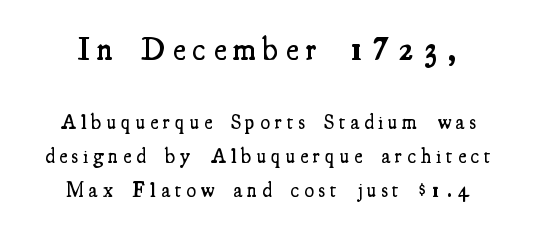
{"serif": "yes", "italic": "no", "bold": "semi", "weight": "semibold", "width": "condensed", "stroke_contrast": "medium", "x_height": "small", "monospaced": "no", "underline": "no", "line_spacing": "normal", "line_spacing_ratio": 1.62, "letter_spacing": "wide", "letter_spacing_em": 0.24, "larger_block": "first", "size_ratio": 1.52, "glyph_px": 32}
